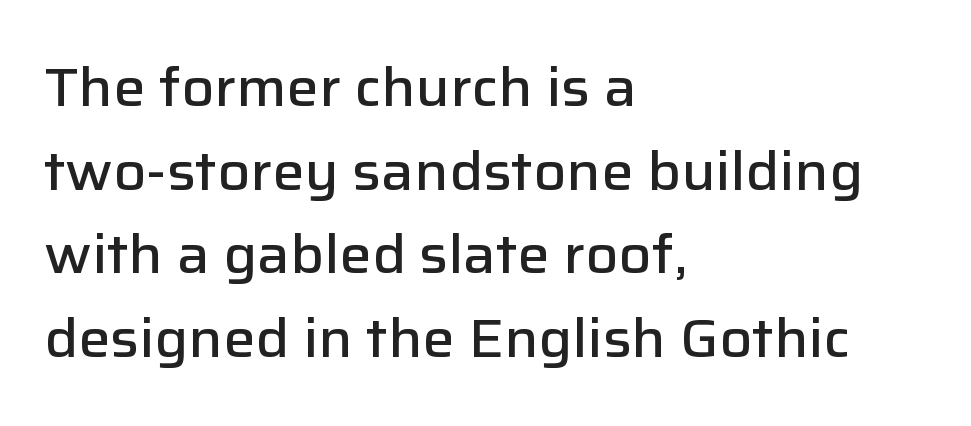
The image shows 54 px semibold sans-serif type, upright; set left-aligned, normal line spacing (1.55x), normal letter spacing, not underlined; low stroke contrast and a medium x-height.
